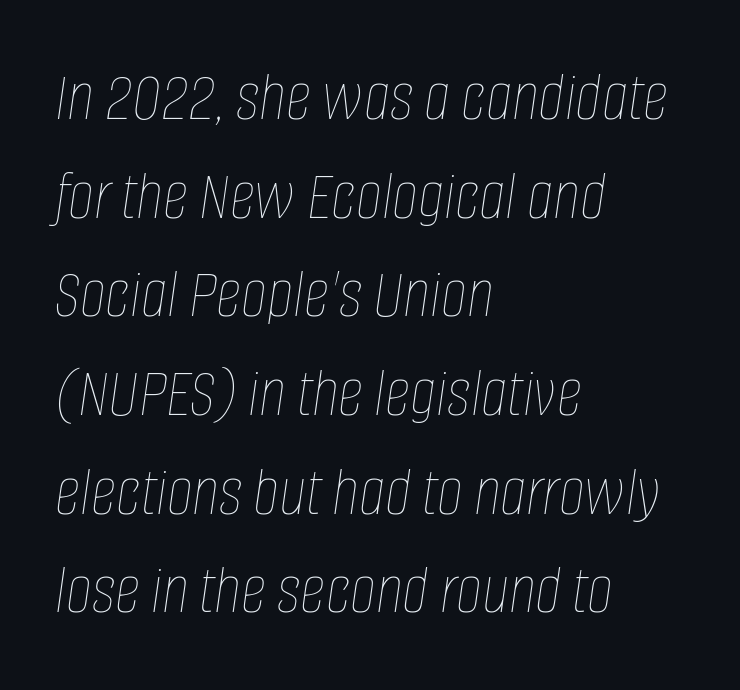
The image shows 71 px thin, condensed type, italic (leaning right); set left-aligned, normal line spacing (1.39x), normal letter spacing, not underlined; low stroke contrast and a large x-height.
